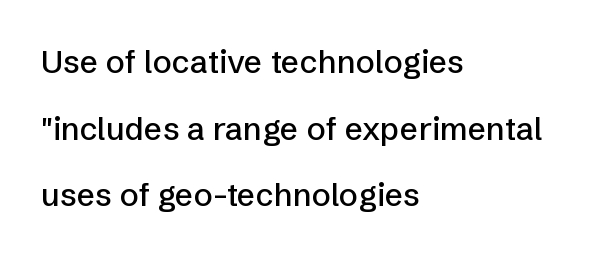
{"serif": "no", "italic": "no", "width": "normal", "stroke_contrast": "low", "x_height": "medium", "monospaced": "no", "underline": "no", "align": "left", "line_spacing": "loose", "line_spacing_ratio": 2.08, "letter_spacing": "normal", "letter_spacing_em": 0.0, "glyph_px": 32}
